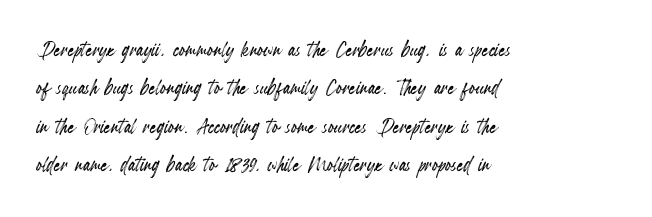
{"underline": "no", "align": "left", "line_spacing": "normal", "line_spacing_ratio": 1.48, "letter_spacing": "normal", "letter_spacing_em": 0.0, "glyph_px": 26}
